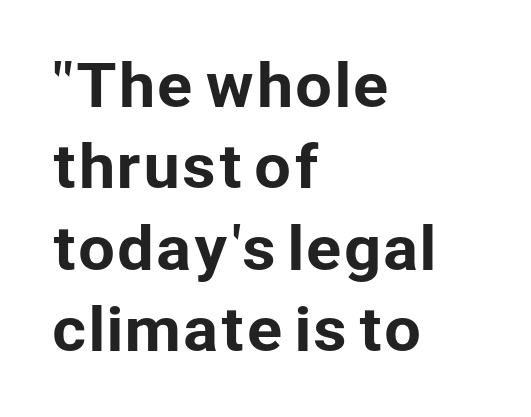
The image shows 59 px sans-serif type, upright; set left-aligned, normal line spacing (1.38x), normal letter spacing, not underlined; low stroke contrast and a medium x-height.
